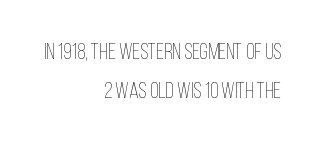
{"italic": "no", "bold": "no", "underline": "no", "align": "right", "line_spacing_ratio": 1.76, "letter_spacing": "normal", "letter_spacing_em": 0.0, "glyph_px": 22}
